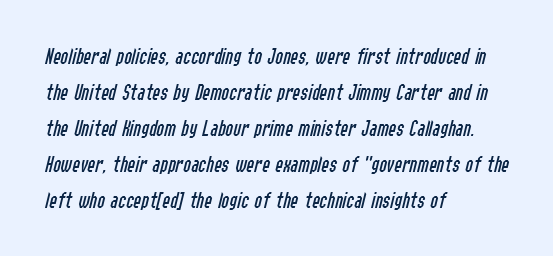
Q: Is the text bold? A: No.
Q: Is the text italic (slanted)? A: Yes, it leans right by about 14 degrees.
Q: Is the text underlined? A: No.
Q: How is the paragraph aligned? A: Left-aligned.
Q: Is the spacing between letters normal or unusually wide? A: Normal.
Q: Is the spacing between lines tight, normal or loose? A: Normal.
